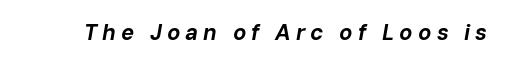
The image shows 22 px bold type, italic (leaning right); set unusually wide letter spacing (+0.23 em), not underlined.
